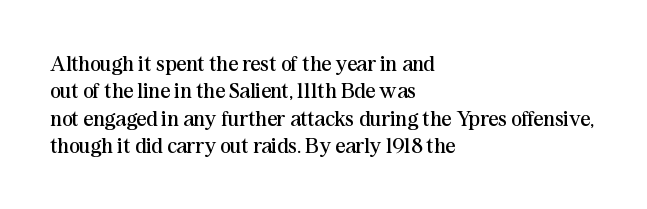
Q: Is the text bold? A: No.
Q: Is the text italic (slanted)? A: No, it is upright.
Q: Is the text underlined? A: No.
Q: How is the paragraph aligned? A: Left-aligned.
Q: Is the spacing between letters normal or unusually wide? A: Normal.
